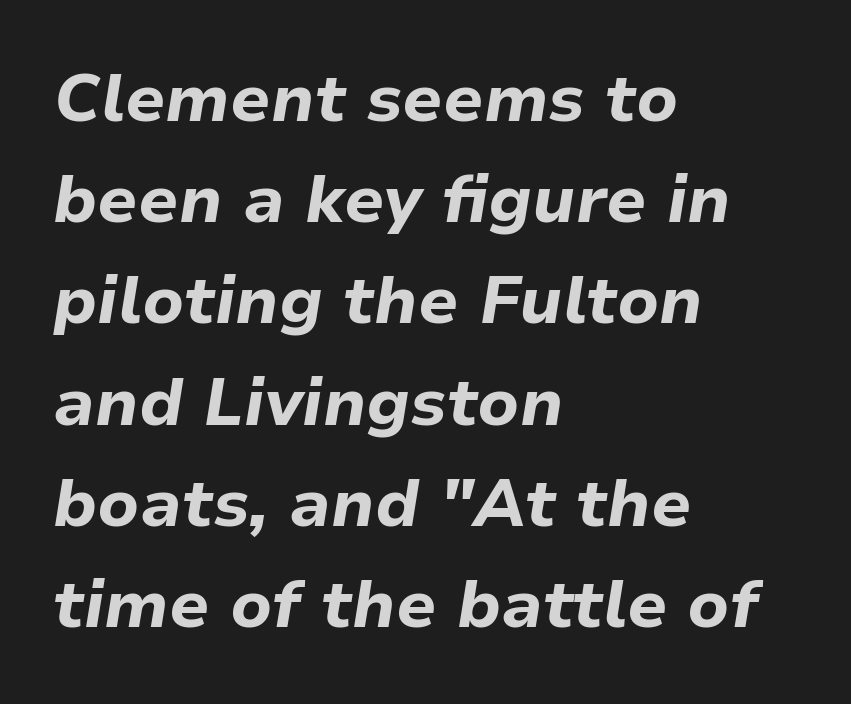
There is no visible air inserted between adjacent glyphs. Quick note: italic. Line spacing here is normal. Spacing verdict: proportional, widths tailored to each character. The passage is arranged the way most books set body copy — flush left.
